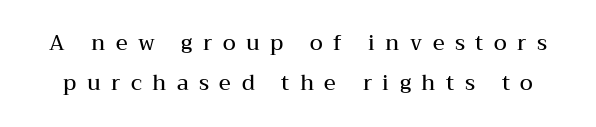
The image shows 21 px text type, upright; set loose line spacing (1.91x), unusually wide letter spacing (+0.5 em), not underlined.
